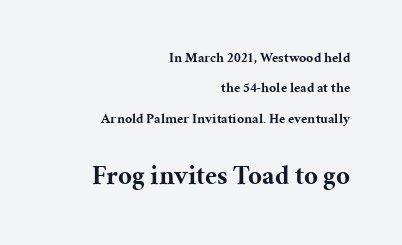
Characters remain perfectly vertical along every line. Notice how the passage keeps a crisp vertical edge on the right only. The passage shown has conventional tracking throughout. The typesetting leans heavy: a genuine bold.
